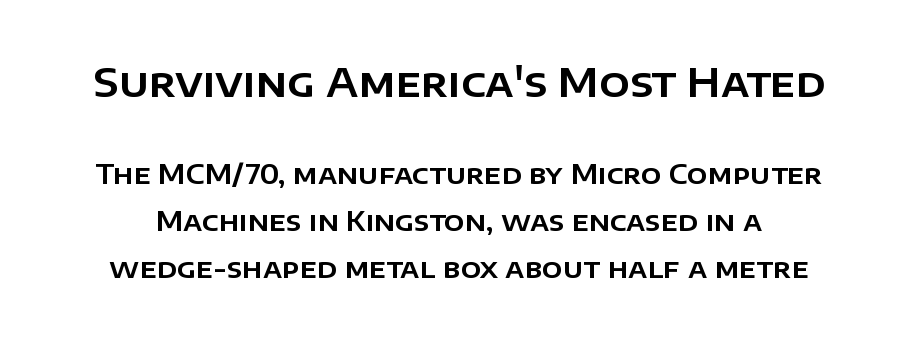
Q: Is the text italic (slanted)? A: No, it is upright.
Q: Is the typeface a serif or a sans-serif typeface? A: Sans-serif.
Q: Is the text underlined? A: No.
Q: Is the spacing between letters normal or unusually wide? A: Normal.
Q: Which block of text is set in a larger size, the first (top) or the second (bottom)? A: The first (top) one.
Q: Width (condensed, normal, or wide)? A: Normal.
Q: Stroke contrast? A: Low.
Q: x-height? A: Large.
Q: Monospaced? A: No.
